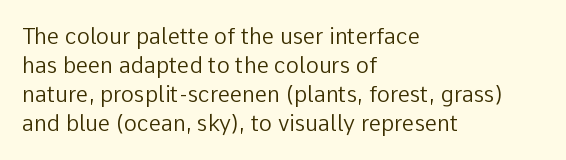
Tall strokes in this sample are plumb rather than angled. The passage shown has conventional tracking throughout. Every row of glyphs begins at an identical x-position on the left. A normal amount of white space separates one row of letters from the next. Type without underlining.
